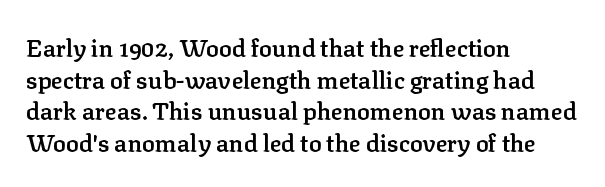
Slightly chunky letters — semibold, I'd say, not full bold. Letter spacing: default. The string is rendered with underlining switched off. Does the leading feel generous? No, just average. These lines are set flush left with a ragged right edge. The letters stand upright; this is a roman face.
